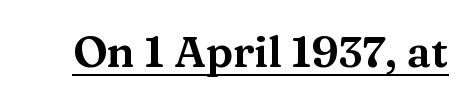
The image shows 43 px wide serif type, upright; set normal letter spacing, underlined; medium stroke contrast and a medium x-height.
